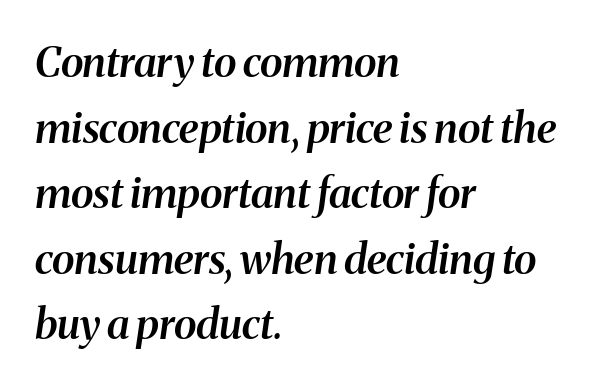
The image shows 42 px semibold serif type, italic (leaning right); set left-aligned, normal line spacing (1.56x), normal letter spacing, not underlined; medium stroke contrast and a medium x-height.
